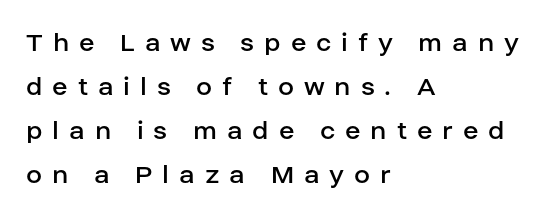
The image shows 29 px regular-weight sans-serif type, upright; set left-aligned, normal line spacing (1.52x), unusually wide letter spacing (+0.34 em), not underlined; low stroke contrast and a large x-height.
